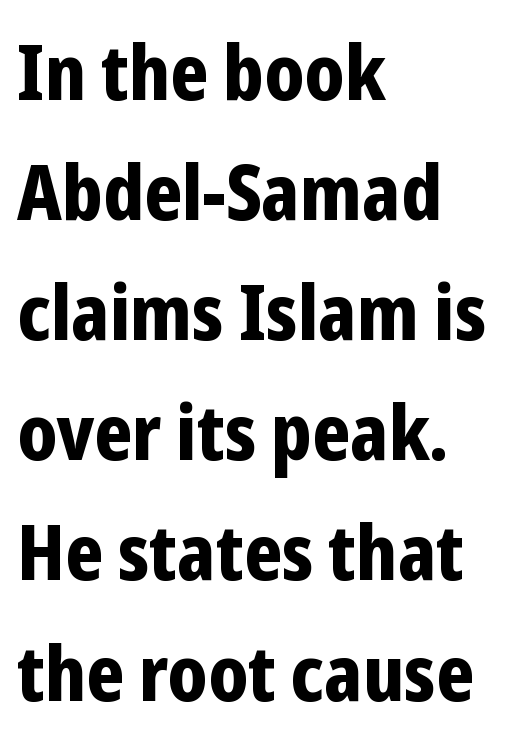
The image shows 77 px bold, condensed sans-serif type, upright; set left-aligned, normal line spacing (1.56x), normal letter spacing, not underlined; low stroke contrast and a medium x-height.
